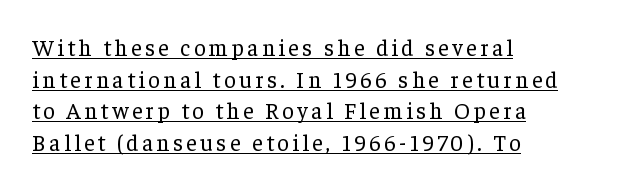
Posture: vertical. Reading down the column, the eye jumps a familiar distance to each next line. Descenders here cross a horizontal rule under the line. Casual observation: everything's shoved over to the left. Think standard paragraph weight, or any step lighter than that.
